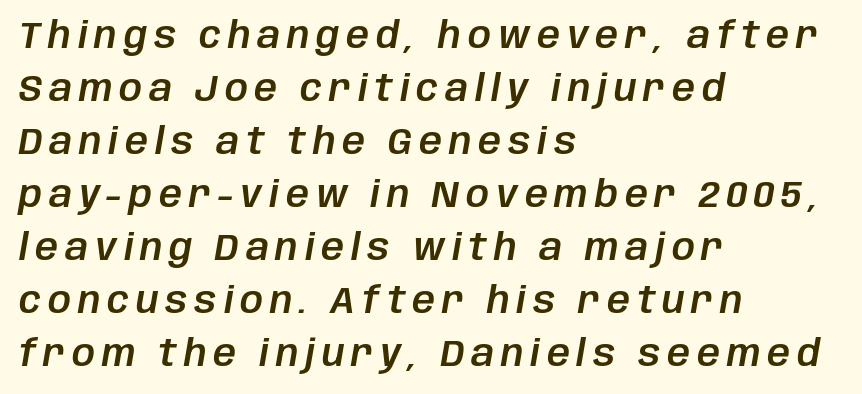
Q: Is the text italic (slanted)? A: Yes, it leans right by about 10 degrees.
Q: Is the text underlined? A: No.
Q: How is the paragraph aligned? A: Left-aligned.
Q: Is the spacing between lines tight, normal or loose? A: Normal.
Q: Width (condensed, normal, or wide)? A: Normal.
Q: Stroke contrast? A: Low.
Q: x-height? A: Large.
Q: Monospaced? A: No.
